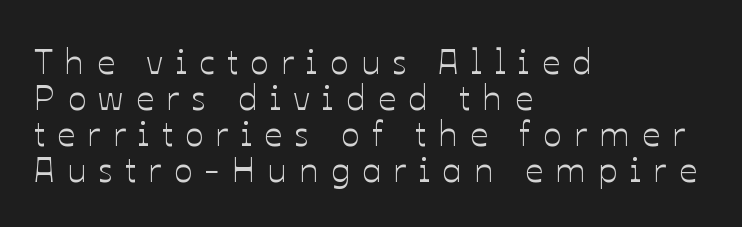
Think of a printed novel: that variable character pitch is what you see here. Glyph-to-glyph distance is far greater than everyday printed text. Teacher's note: observe the even left margin — that is flush-left alignment. Line spacing here is tight.
